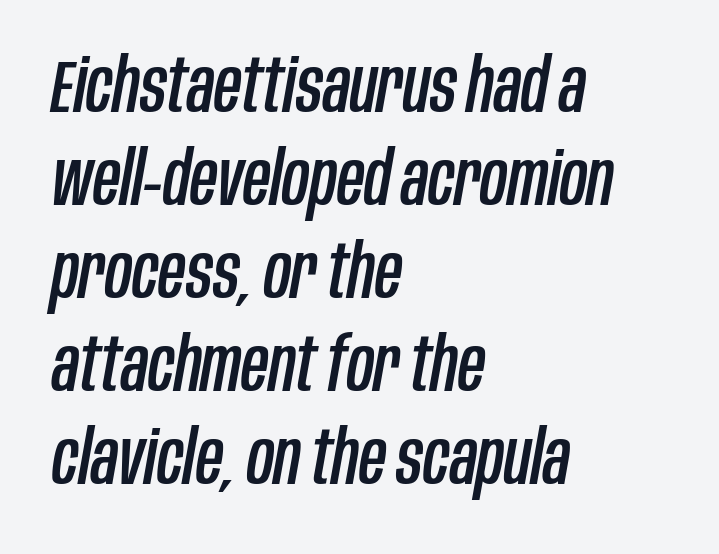
Q: Is the text italic (slanted)? A: Yes, it leans right by about 10 degrees.
Q: Is the text underlined? A: No.
Q: How is the paragraph aligned? A: Left-aligned.
Q: Is the spacing between letters normal or unusually wide? A: Normal.
Q: Width (condensed, normal, or wide)? A: Condensed.
Q: Stroke contrast? A: Low.
Q: x-height? A: Large.
Q: Monospaced? A: No.
